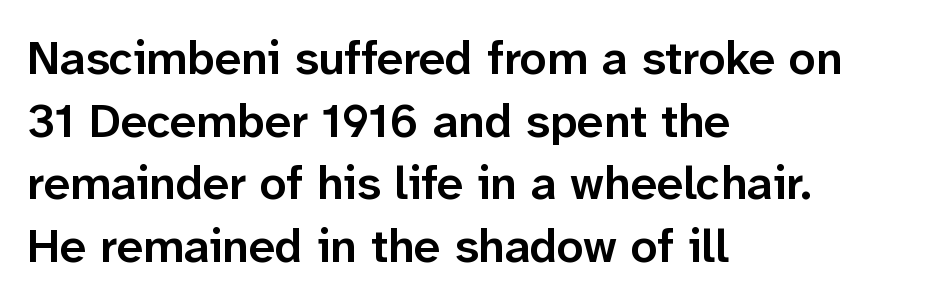
The image shows 47 px semibold sans-serif type, upright; set left-aligned, normal line spacing (1.33x), normal letter spacing, not underlined; low stroke contrast and a medium x-height.
